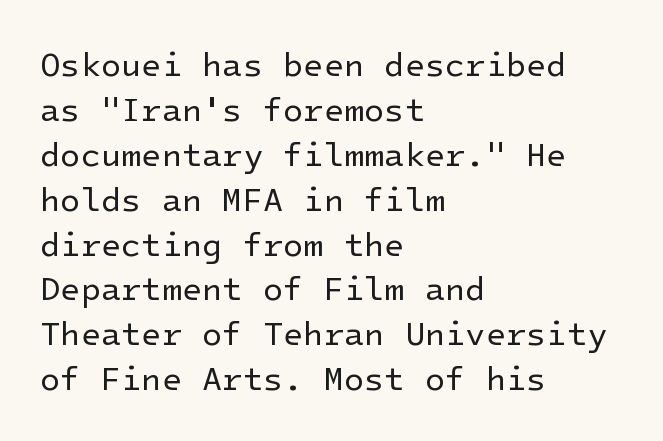
Q: Is the text bold? A: No.
Q: Is the text italic (slanted)? A: No, it is upright.
Q: Is the typeface a serif or a sans-serif typeface? A: Sans-serif.
Q: Is the text underlined? A: No.
Q: How is the paragraph aligned? A: Left-aligned.
Q: Is the spacing between letters normal or unusually wide? A: Normal.
Q: Is the spacing between lines tight, normal or loose? A: Normal.
Q: Width (condensed, normal, or wide)? A: Normal.
Q: Stroke contrast? A: Low.
Q: x-height? A: Medium.
